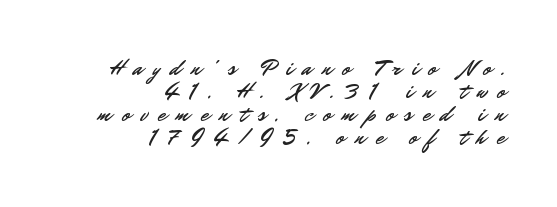
{"underline": "no", "align": "right", "line_spacing": "tight", "line_spacing_ratio": 1.04, "letter_spacing": "wide", "letter_spacing_em": 0.48, "glyph_px": 22}
